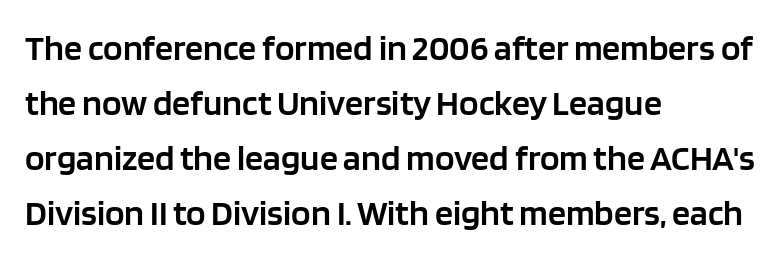
The image shows 36 px semibold sans-serif type, upright; set left-aligned, normal line spacing (1.53x), normal letter spacing, not underlined; low stroke contrast and a large x-height.
